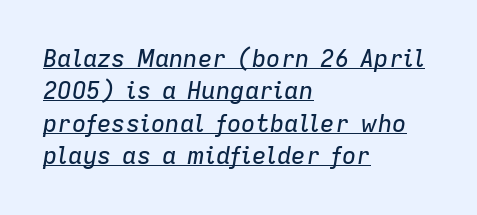
{"italic": "yes", "lean": "right", "slant_degrees": 9, "underline": "yes", "align": "left", "line_spacing": "normal", "line_spacing_ratio": 1.35, "letter_spacing": "normal", "letter_spacing_em": 0.0, "glyph_px": 24}
